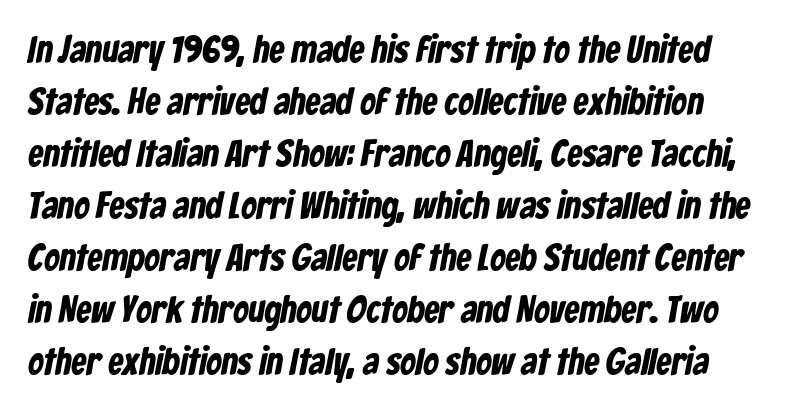
{"serif": "no", "bold": "yes", "weight": "bold", "width": "condensed", "stroke_contrast": "low", "x_height": "medium", "monospaced": "no", "underline": "no", "line_spacing": "normal", "line_spacing_ratio": 1.37, "letter_spacing": "normal", "letter_spacing_em": 0.0, "glyph_px": 38}
